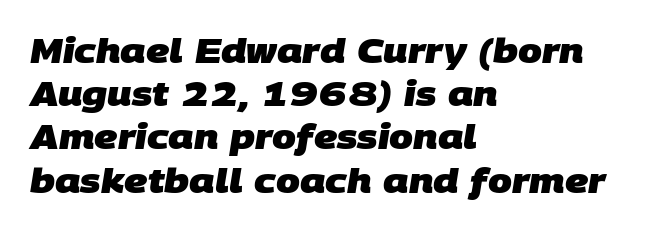
Q: Is the text bold? A: Yes.
Q: Is the typeface a serif or a sans-serif typeface? A: Sans-serif.
Q: Is the text underlined? A: No.
Q: How is the paragraph aligned? A: Left-aligned.
Q: Is the spacing between letters normal or unusually wide? A: Normal.
Q: Is the spacing between lines tight, normal or loose? A: Normal.
Q: Width (condensed, normal, or wide)? A: Normal.
Q: Stroke contrast? A: Low.
Q: x-height? A: Large.
Q: Monospaced? A: No.
